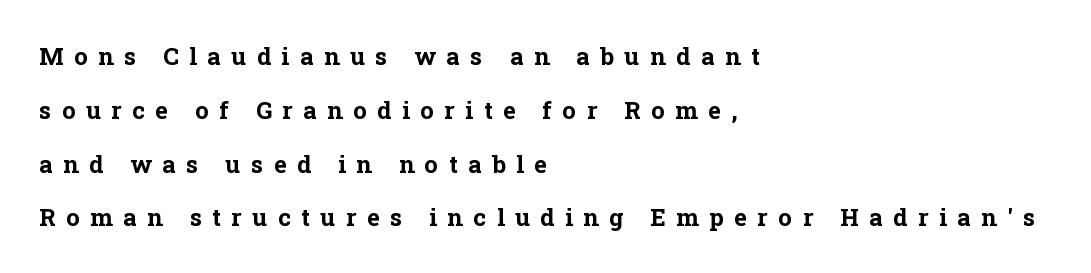
The image shows 24 px bold type, upright; set left-aligned, loose line spacing (2.24x), unusually wide letter spacing (+0.44 em), not underlined.
